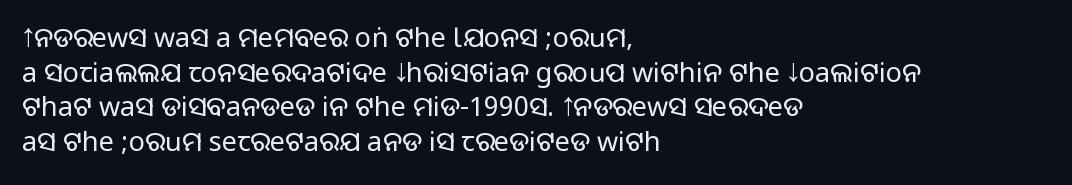
{"italic": "no", "underline": "no", "align": "left", "line_spacing": "normal", "line_spacing_ratio": 1.28, "letter_spacing": "normal", "letter_spacing_em": 0.0, "glyph_px": 27}
